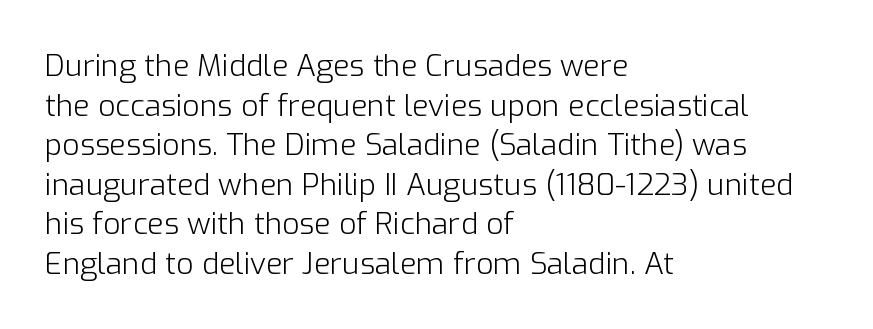
The image shows 30 px light sans-serif type, upright; set left-aligned, normal line spacing (1.32x), normal letter spacing, not underlined; low stroke contrast and a medium x-height.
